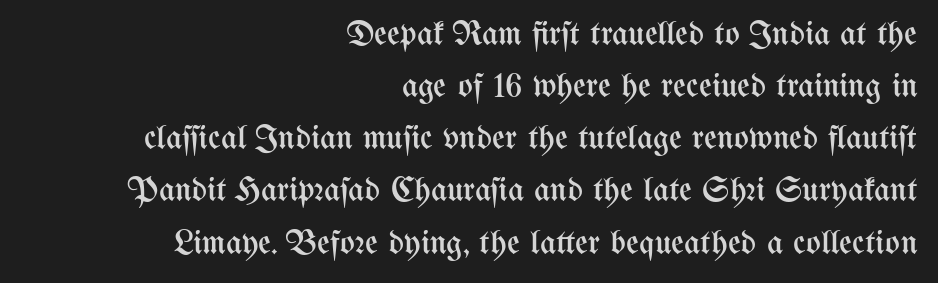
Character widths vary here, with narrow letters taking less room than wide ones. No italicization has been applied; the sample stays upright. Bold? No — there's no thickening of the strokes. The passage shown is not underscored anywhere. No extra tracking has been applied to these lines.
